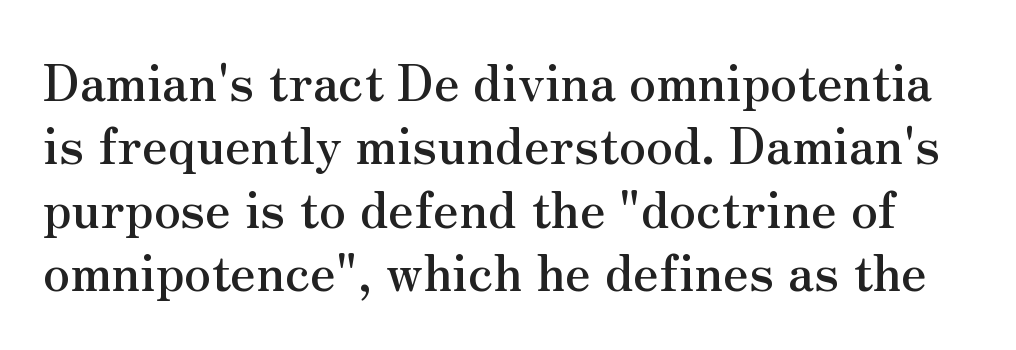
The image shows 50 px serif type, upright; set normal line spacing (1.27x), normal letter spacing, not underlined; medium stroke contrast and a small x-height.
